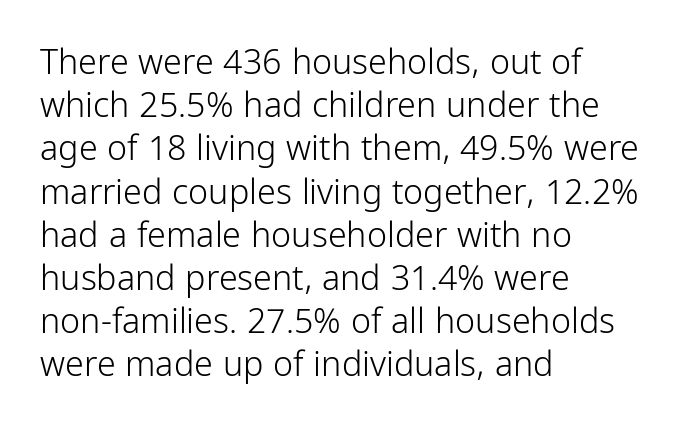
Q: Is the text bold? A: No.
Q: Is the text italic (slanted)? A: No, it is upright.
Q: Is the typeface a serif or a sans-serif typeface? A: Sans-serif.
Q: Is the text underlined? A: No.
Q: How is the paragraph aligned? A: Left-aligned.
Q: Is the spacing between letters normal or unusually wide? A: Normal.
Q: Is the spacing between lines tight, normal or loose? A: Normal.
Q: Width (condensed, normal, or wide)? A: Condensed.
Q: Stroke contrast? A: Low.
Q: x-height? A: Medium.
Q: Monospaced? A: No.
